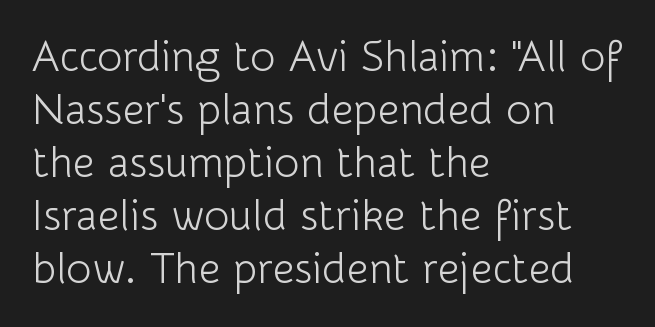
Q: Is the text bold? A: No.
Q: Is the text italic (slanted)? A: No, it is upright.
Q: Is the typeface a serif or a sans-serif typeface? A: Sans-serif.
Q: Is the text underlined? A: No.
Q: How is the paragraph aligned? A: Left-aligned.
Q: Is the spacing between letters normal or unusually wide? A: Normal.
Q: Width (condensed, normal, or wide)? A: Normal.
Q: Stroke contrast? A: Low.
Q: x-height? A: Medium.
Q: Monospaced? A: No.
